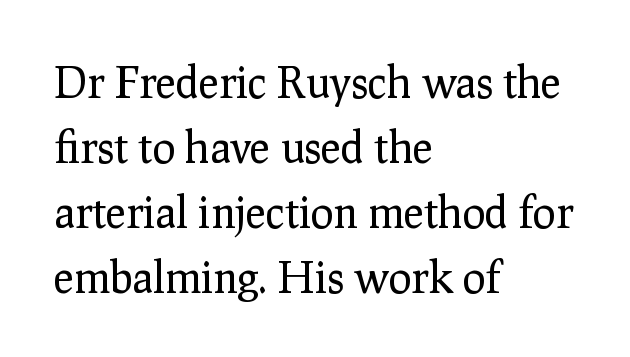
{"serif": "yes", "italic": "no", "bold": "no", "weight": "regular", "width": "normal", "stroke_contrast": "low", "x_height": "medium", "monospaced": "no", "underline": "no", "align": "left", "line_spacing": "normal", "line_spacing_ratio": 1.51, "letter_spacing": "normal", "letter_spacing_em": 0.0, "glyph_px": 43}
